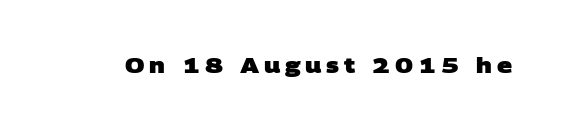
The image shows 21 px bold type; set unusually wide letter spacing (+0.23 em), not underlined.
